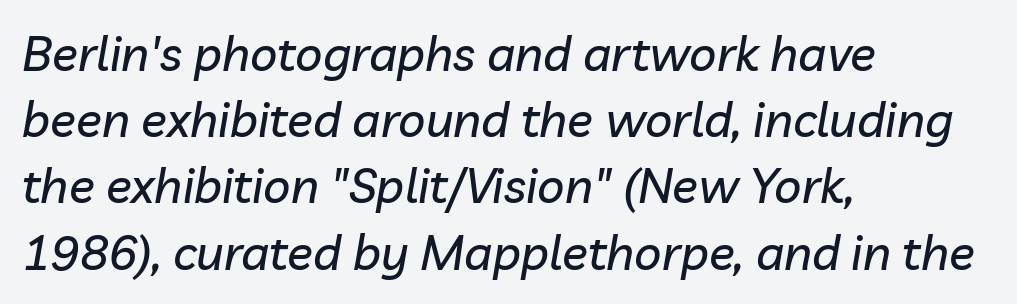
Plain, unruled lines of type. In terms of posture, this sample is oblique. Note the varied advance widths — an 'i' is clearly narrower than an 'm'. Notice how descenders clear the ascenders below comfortably — that's standard leading.
